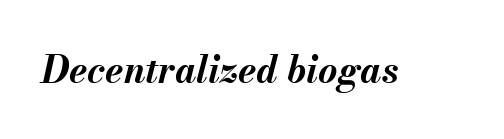
The image shows 37 px bold type, italic (leaning right); set normal letter spacing, not underlined; medium stroke contrast and a small x-height.
